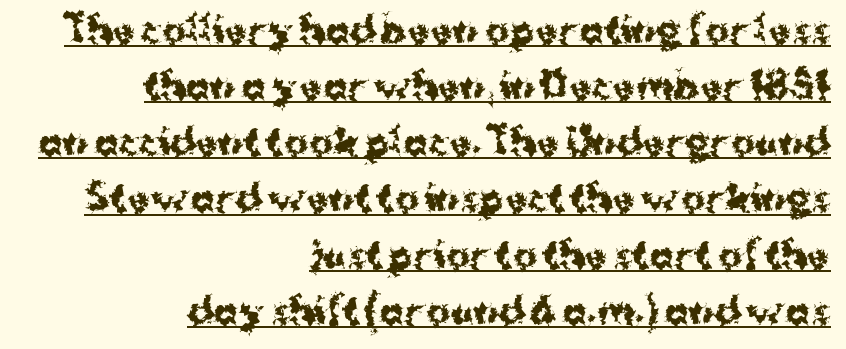
{"serif": "no", "italic": "no", "bold": "yes", "weight": "bold", "width": "normal", "stroke_contrast": "medium", "x_height": "medium", "monospaced": "no", "underline": "yes", "align": "right", "line_spacing": "normal", "line_spacing_ratio": 1.56, "letter_spacing": "normal", "letter_spacing_em": 0.0, "glyph_px": 36}
